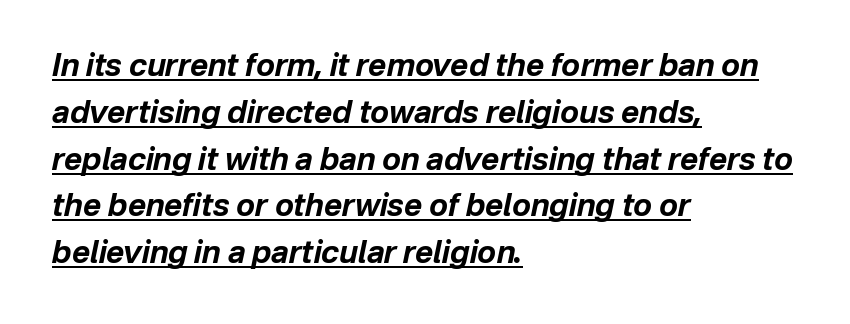
{"italic": "yes", "lean": "right", "slant_degrees": 12, "bold": "yes", "weight": "bold", "width": "normal", "stroke_contrast": "low", "x_height": "medium", "monospaced": "no", "underline": "yes", "align": "left", "line_spacing": "normal", "line_spacing_ratio": 1.51, "letter_spacing": "normal", "letter_spacing_em": 0.0, "glyph_px": 31}
